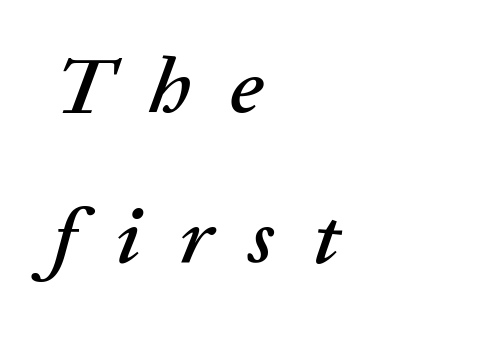
Check under the words: just untouched page. Rows of type keep a wide berth in the vertical direction. Looking at the ascenders, they clearly lean. The rendering inserts visible extra space after every character. Line starts are locked; line ends wander.
